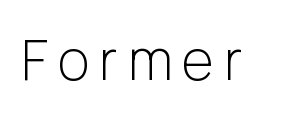
A typesetter would label this face a sans. Posture: upright roman. These lines are rendered in a variable-pitch font. Letters have the restrained weight of plain body copy at most. The baseline area is clear.
